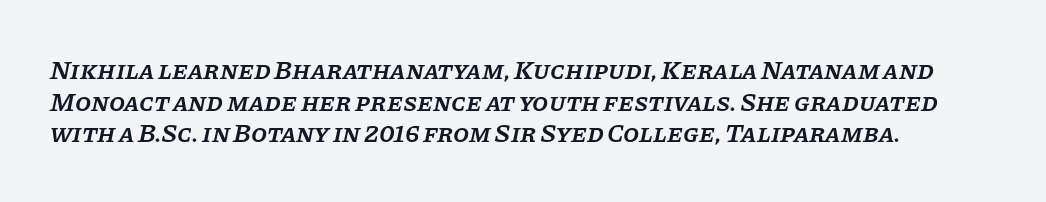
A somewhat darkened texture: the type is semibold rather than bold. The foot of each line stays bare and open. A student would call this left alignment; a typographer would say flush left, rag right. A typesetter would call this zero additional tracking. The whole block is typeset with a tilt.
